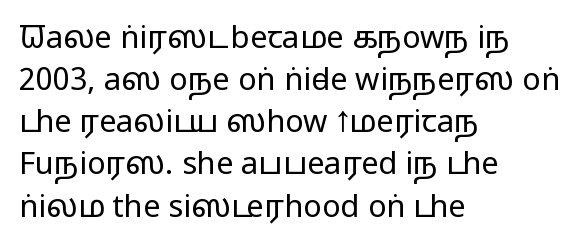
The image shows 31 px regular-weight, wide sans-serif type, upright; set left-aligned, normal line spacing (1.36x), normal letter spacing, not underlined; low stroke contrast and a medium x-height.
